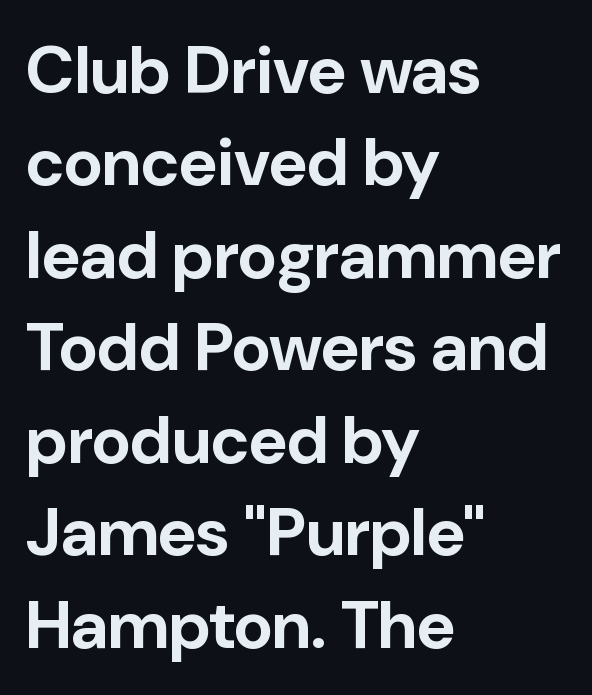
Q: Is the text bold? A: Yes.
Q: Is the text italic (slanted)? A: No, it is upright.
Q: Is the typeface a serif or a sans-serif typeface? A: Sans-serif.
Q: Is the text underlined? A: No.
Q: How is the paragraph aligned? A: Left-aligned.
Q: Is the spacing between letters normal or unusually wide? A: Normal.
Q: Is the spacing between lines tight, normal or loose? A: Normal.
Q: Width (condensed, normal, or wide)? A: Normal.
Q: Stroke contrast? A: Low.
Q: x-height? A: Medium.
Q: Monospaced? A: No.
